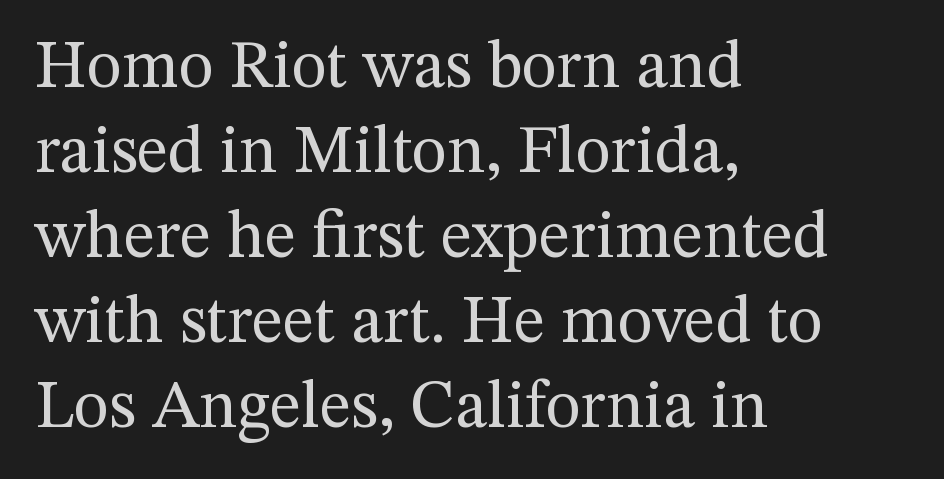
Q: Is the text bold? A: No.
Q: Is the text italic (slanted)? A: No, it is upright.
Q: Is the typeface a serif or a sans-serif typeface? A: Serif.
Q: Is the text underlined? A: No.
Q: How is the paragraph aligned? A: Left-aligned.
Q: Is the spacing between letters normal or unusually wide? A: Normal.
Q: Is the spacing between lines tight, normal or loose? A: Normal.
Q: Width (condensed, normal, or wide)? A: Normal.
Q: Stroke contrast? A: Medium.
Q: x-height? A: Medium.
Q: Monospaced? A: No.
